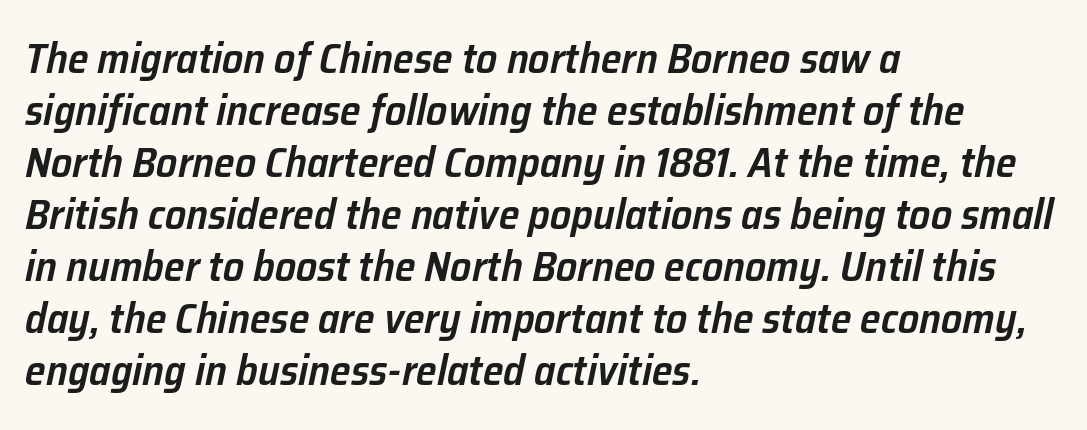
The letters advance in unequal steps, a hallmark of proportional type. A student would call this left alignment; a typographer would say flush left, rag right. These words are printed semibold, heavier than regular yet not bold. These lines were composed using italics. Between one letter and the next there's only the usual sliver of space.
